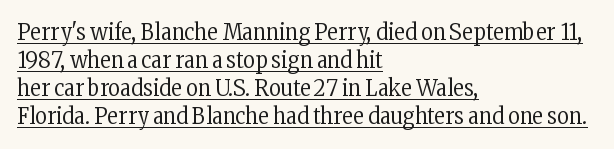
Q: Is the text bold? A: No.
Q: Is the text italic (slanted)? A: No, it is upright.
Q: Is the text underlined? A: Yes.
Q: How is the paragraph aligned? A: Left-aligned.
Q: Is the spacing between letters normal or unusually wide? A: Normal.
